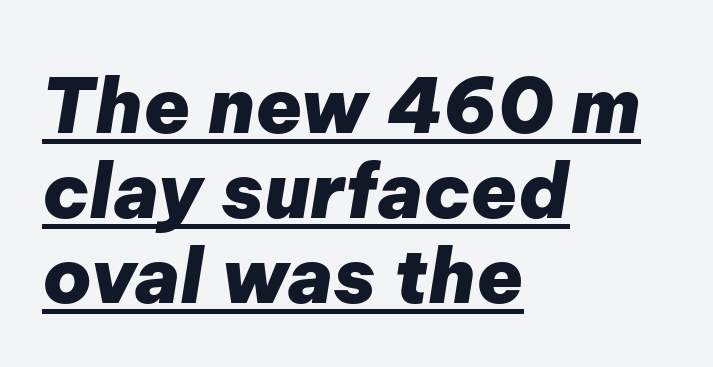
{"italic": "yes", "lean": "right", "slant_degrees": 9, "bold": "yes", "weight": "heavy", "width": "normal", "stroke_contrast": "low", "x_height": "medium", "monospaced": "no", "underline": "yes", "align": "left", "line_spacing": "tight", "line_spacing_ratio": 1.12, "letter_spacing": "normal", "letter_spacing_em": 0.0, "glyph_px": 76}
